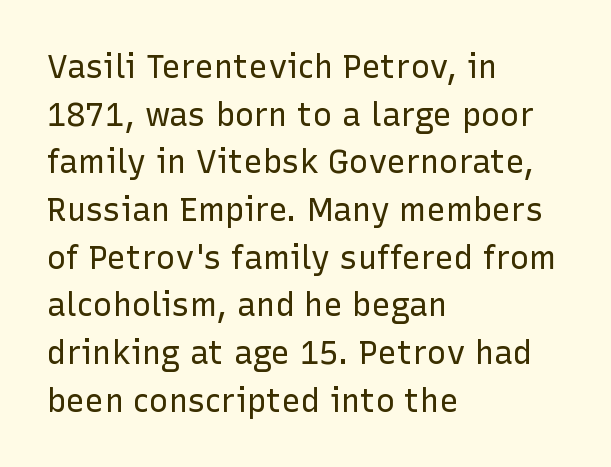
Font category for this specimen: sans-serif. Compared with a centered layout, this one pins lines to the left instead. On a weight scale, this lands at 450 or below. Descenders hang freely into open space.
